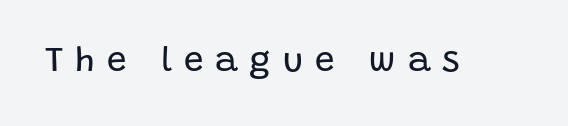
{"serif": "no", "italic": "no", "bold": "no", "weight": "regular", "width": "normal", "stroke_contrast": "low", "x_height": "large", "monospaced": "no", "underline": "no", "letter_spacing": "wide", "letter_spacing_em": 0.34, "glyph_px": 35}
